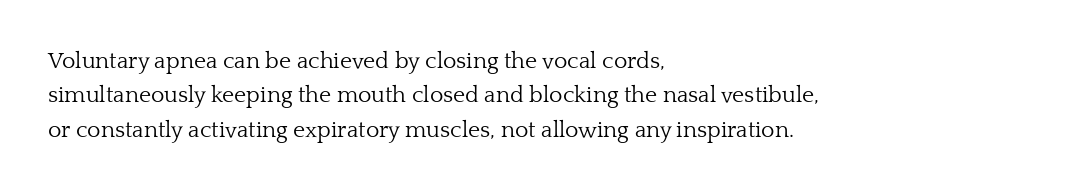
The image shows 23 px text type, upright; set left-aligned, normal line spacing (1.49x), normal letter spacing, not underlined.
